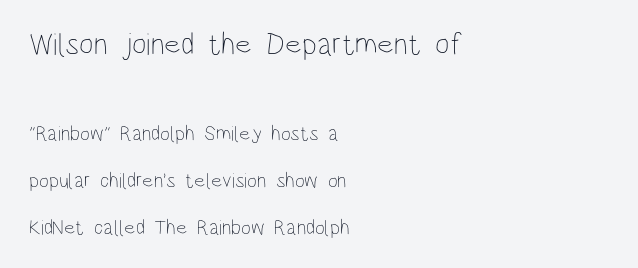
{"italic": "no", "bold": "no", "weight": "thin", "width": "condensed", "stroke_contrast": "low", "x_height": "large", "monospaced": "no", "underline": "no", "align": "left", "line_spacing": "loose", "line_spacing_ratio": 2.23, "letter_spacing": "normal", "letter_spacing_em": 0.0, "larger_block": "first", "size_ratio": 1.48, "glyph_px": 31}
